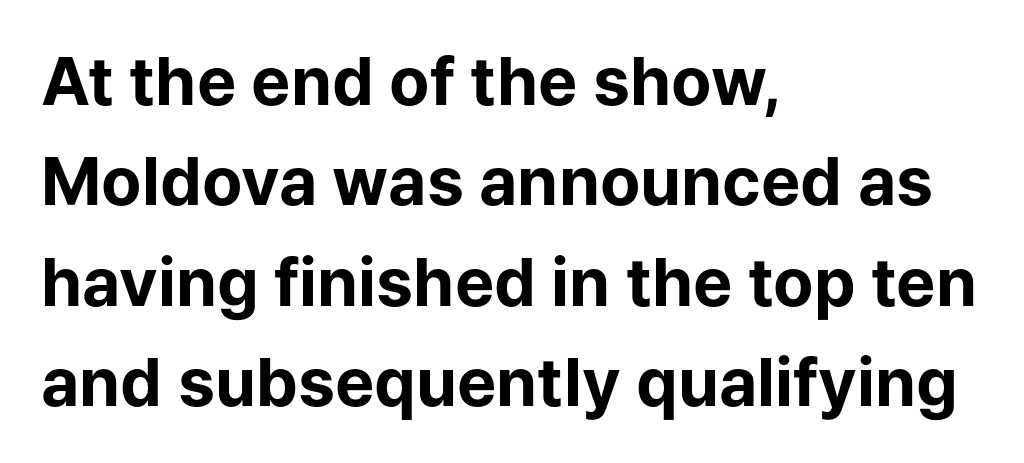
Reading down the block, your eye returns to a fixed left position each line. Every letter is thick-stroked: bold, no question. Nope, not italic — everything's standing straight. The area under the type is left untouched. Students, note that the glyphs here touch the page at normal intervals. Is there much room between lines? A standard amount, neither cramped nor airy.
